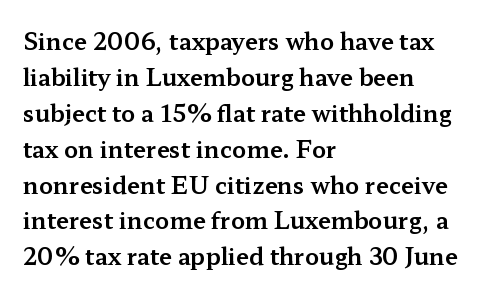
Q: Is the text italic (slanted)? A: No, it is upright.
Q: Is the text underlined? A: No.
Q: How is the paragraph aligned? A: Left-aligned.
Q: Is the spacing between letters normal or unusually wide? A: Normal.
Q: Is the spacing between lines tight, normal or loose? A: Normal.
